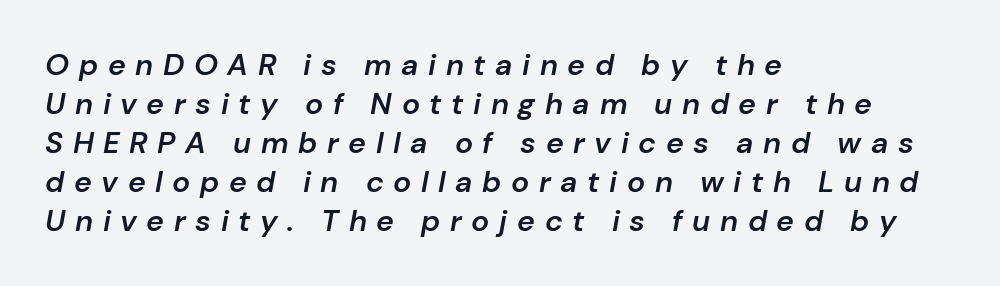
Every character sits at an angle, as italics do. Check the space under the baseline: it is left empty. Varying glyph widths throughout — classic text-font behaviour. Stroke thickness is moderately raised; the sample reads as semibold. This sample is left-justified, so line endings fall wherever the words run out.
